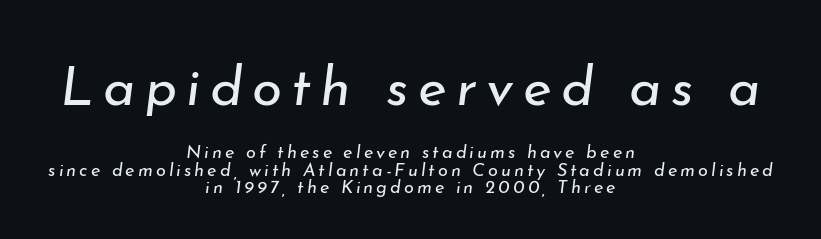
Nobody drew a line under any word here. The typography opts for an oblique posture over an upright one. Heaviness? Minimal to ordinary, like unemphasized prose. Does the copy run flush right? No — it is centered line by line. Quick note: interline space is minimal. Each letter keeps its own natural width here, so spacing adapts to shape.
